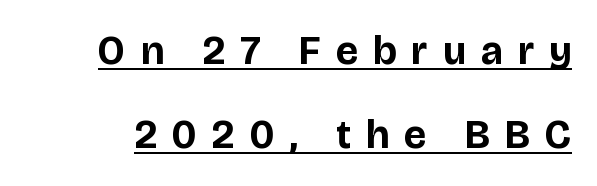
The type is letterspaced generously, with wide tracking. In terms of letterform style, serifs are entirely absent. Nope, not italic — everything's standing straight. A typesetter would call this leading open, well beyond the default. Is this a fixed-width face? No — the glyphs have proportional, varying widths.
